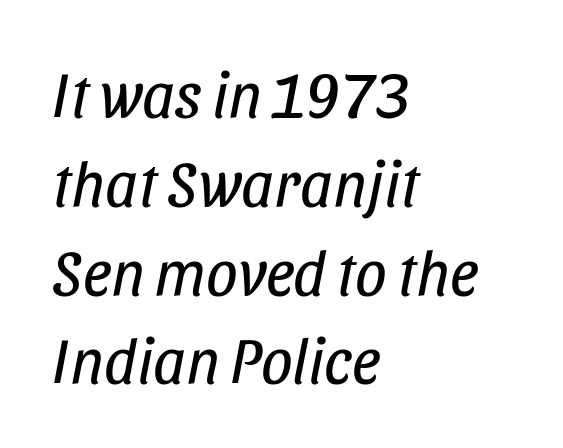
The image shows 63 px regular-weight, condensed type, italic (leaning right); set left-aligned, normal line spacing (1.41x), normal letter spacing, not underlined; low stroke contrast and a large x-height.
